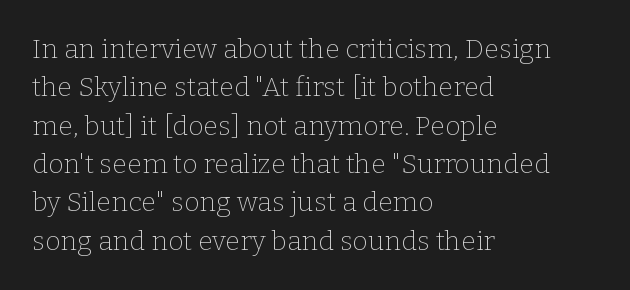
Q: Is the text bold? A: No.
Q: Is the text italic (slanted)? A: No, it is upright.
Q: Is the text underlined? A: No.
Q: How is the paragraph aligned? A: Left-aligned.
Q: Is the spacing between letters normal or unusually wide? A: Normal.
Q: Is the spacing between lines tight, normal or loose? A: Normal.
